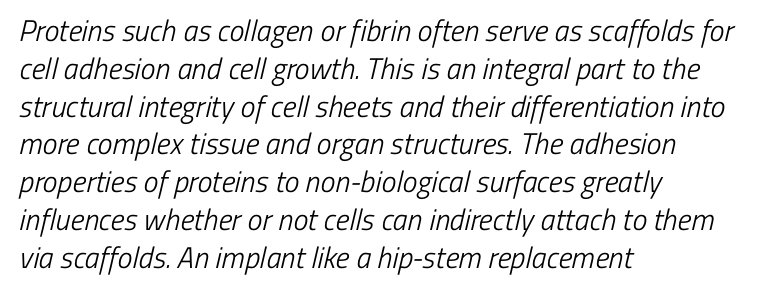
{"serif": "no", "bold": "no", "weight": "light", "width": "condensed", "stroke_contrast": "low", "x_height": "medium", "monospaced": "no", "underline": "no", "align": "left", "line_spacing": "normal", "line_spacing_ratio": 1.26, "letter_spacing": "normal", "letter_spacing_em": 0.0, "glyph_px": 30}
